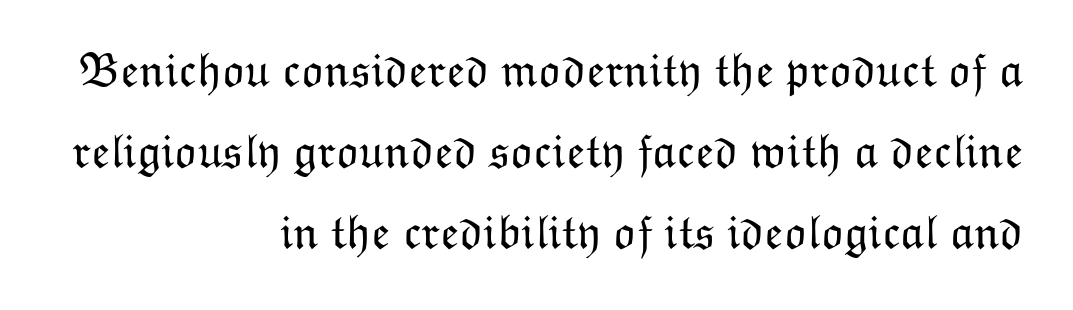
{"italic": "no", "bold": "no", "weight": "light", "width": "normal", "stroke_contrast": "low", "x_height": "medium", "monospaced": "no", "underline": "no", "align": "right", "line_spacing": "normal", "line_spacing_ratio": 1.69, "letter_spacing": "normal", "letter_spacing_em": 0.0, "glyph_px": 48}
